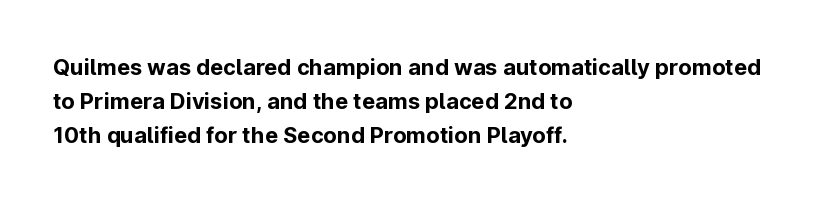
Underline: absent. Default kerning and tracking; the words read as compact shapes. Successive baselines arrive at the customary interval. You can tell it's not italic because the verticals are truly vertical. One-word summary of the alignment: left. These lines carry a lot of weight — the face is fully bold.
